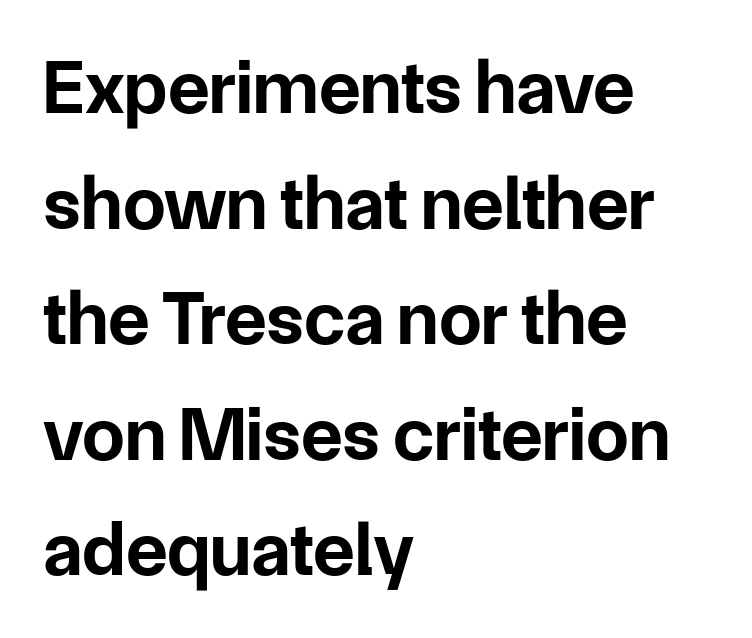
{"serif": "no", "italic": "no", "bold": "yes", "weight": "bold", "width": "normal", "stroke_contrast": "low", "x_height": "medium", "monospaced": "no", "underline": "no", "align": "left", "line_spacing": "normal", "line_spacing_ratio": 1.52, "letter_spacing": "normal", "letter_spacing_em": 0.0, "glyph_px": 76}
